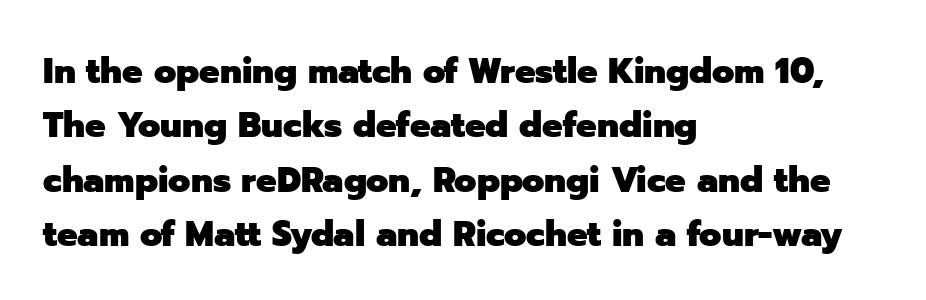
Q: Is the text bold? A: Yes.
Q: Is the text italic (slanted)? A: No, it is upright.
Q: Is the typeface a serif or a sans-serif typeface? A: Sans-serif.
Q: Is the text underlined? A: No.
Q: How is the paragraph aligned? A: Left-aligned.
Q: Is the spacing between letters normal or unusually wide? A: Normal.
Q: Is the spacing between lines tight, normal or loose? A: Normal.
Q: Width (condensed, normal, or wide)? A: Normal.
Q: Stroke contrast? A: Low.
Q: x-height? A: Medium.
Q: Monospaced? A: No.
